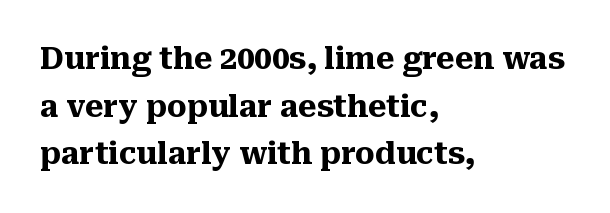
{"serif": "yes", "italic": "no", "bold": "yes", "weight": "heavy", "width": "normal", "stroke_contrast": "medium", "x_height": "medium", "monospaced": "no", "underline": "no", "align": "left", "line_spacing": "normal", "line_spacing_ratio": 1.54, "letter_spacing": "normal", "letter_spacing_em": 0.0, "glyph_px": 31}
